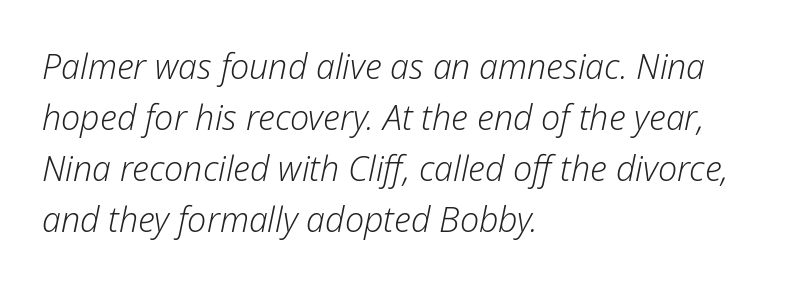
{"italic": "yes", "lean": "right", "slant_degrees": 12, "bold": "no", "weight": "light", "width": "normal", "stroke_contrast": "low", "x_height": "medium", "monospaced": "no", "underline": "no", "align": "left", "line_spacing": "normal", "line_spacing_ratio": 1.5, "letter_spacing": "normal", "letter_spacing_em": 0.0, "glyph_px": 34}
